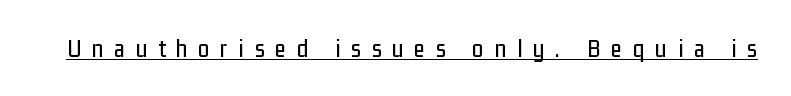
Q: Is the text italic (slanted)? A: No, it is upright.
Q: Is the text underlined? A: Yes.
Q: Is the spacing between letters normal or unusually wide? A: Unusually wide.
